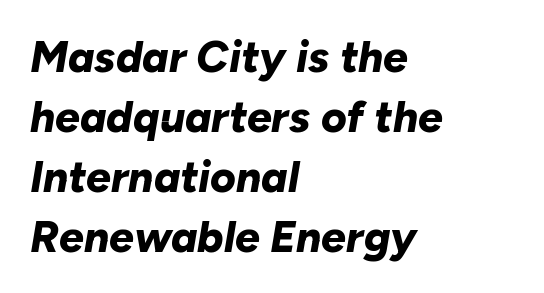
{"italic": "yes", "lean": "right", "slant_degrees": 10, "bold": "yes", "weight": "bold", "width": "normal", "stroke_contrast": "low", "x_height": "medium", "monospaced": "no", "underline": "no", "align": "left", "line_spacing": "normal", "line_spacing_ratio": 1.36, "letter_spacing": "normal", "letter_spacing_em": 0.0, "glyph_px": 44}
